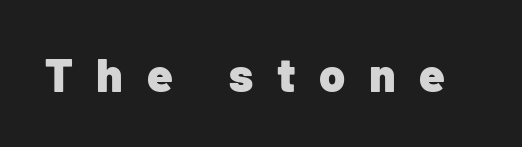
{"serif": "no", "italic": "no", "bold": "yes", "weight": "heavy", "width": "normal", "stroke_contrast": "low", "x_height": "medium", "monospaced": "no", "underline": "no", "letter_spacing": "wide", "letter_spacing_em": 0.5, "glyph_px": 47}
